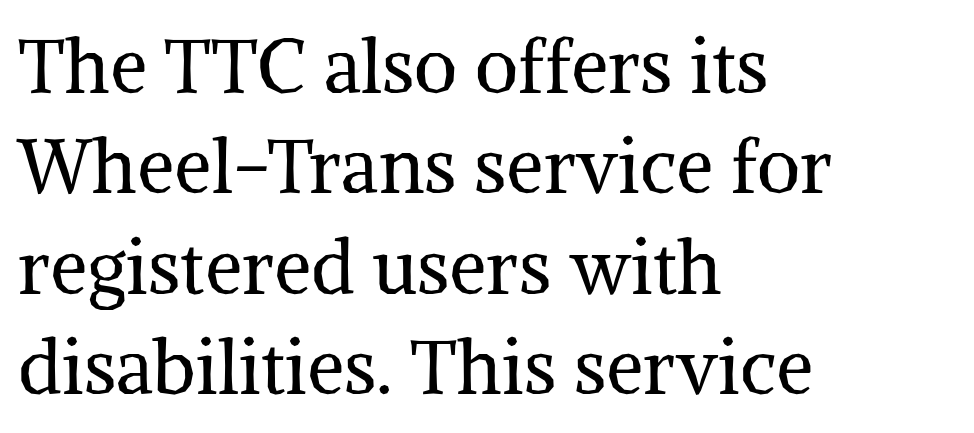
{"serif": "yes", "italic": "no", "bold": "no", "weight": "regular", "width": "normal", "stroke_contrast": "medium", "x_height": "medium", "monospaced": "no", "underline": "no", "align": "left", "line_spacing": "normal", "line_spacing_ratio": 1.34, "letter_spacing": "normal", "letter_spacing_em": 0.0, "glyph_px": 75}
